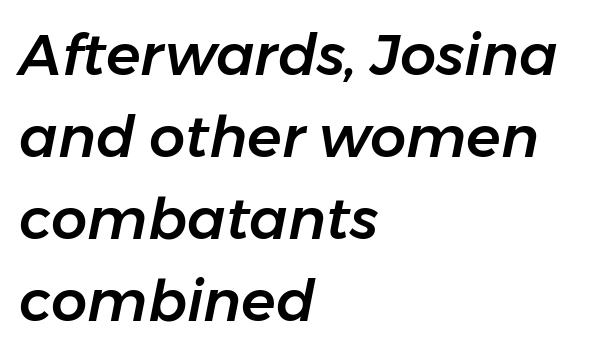
The image shows 57 px text type, italic (leaning right); set left-aligned, normal line spacing (1.44x), normal letter spacing, not underlined; low stroke contrast and a medium x-height.
